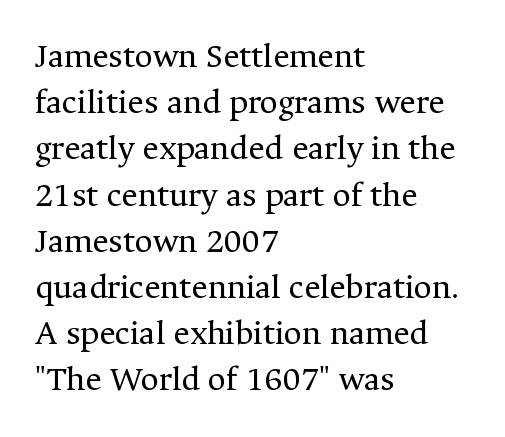
The type family on display is of the serif kind. On a weight scale, this lands at 450 or below. Vertical strokes here are truly vertical. The zone under the glyphs is completely vacant. Compared with typical paragraphs, the rows here are spaced about the same.
